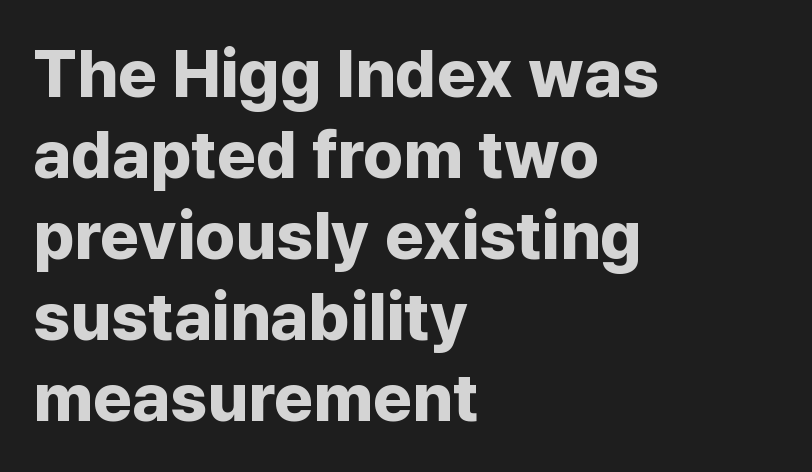
Q: Is the text bold? A: Yes.
Q: Is the text italic (slanted)? A: No, it is upright.
Q: Is the typeface a serif or a sans-serif typeface? A: Sans-serif.
Q: Is the text underlined? A: No.
Q: How is the paragraph aligned? A: Left-aligned.
Q: Is the spacing between letters normal or unusually wide? A: Normal.
Q: Width (condensed, normal, or wide)? A: Normal.
Q: Stroke contrast? A: Low.
Q: x-height? A: Medium.
Q: Monospaced? A: No.
